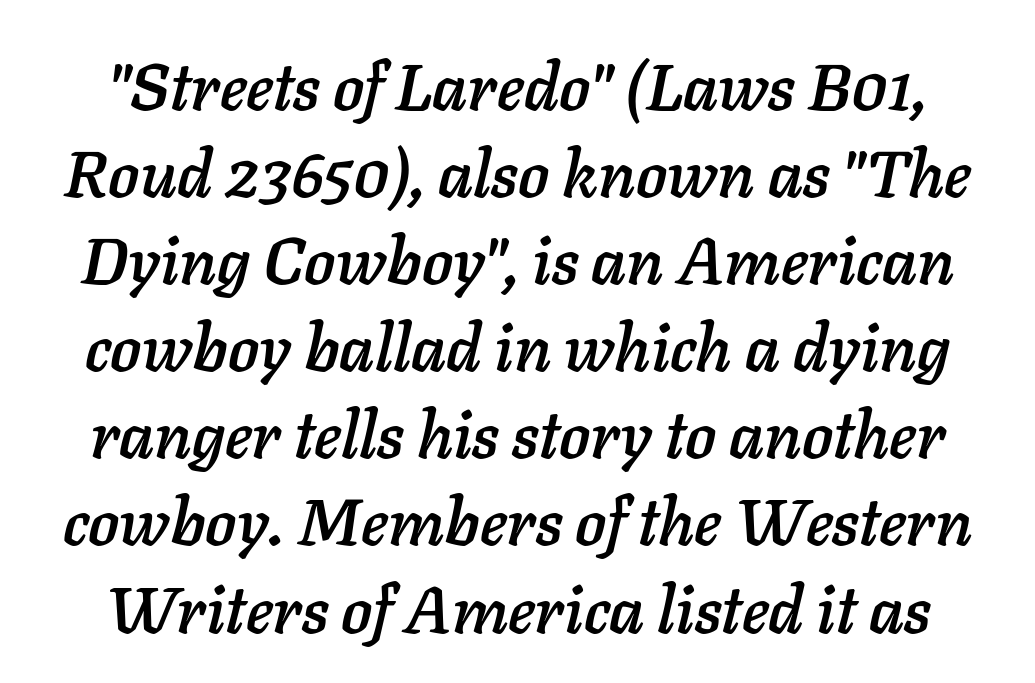
Q: Is the text italic (slanted)? A: Yes, it leans right by about 11 degrees.
Q: Is the text underlined? A: No.
Q: How is the paragraph aligned? A: Centered.
Q: Is the spacing between letters normal or unusually wide? A: Normal.
Q: Is the spacing between lines tight, normal or loose? A: Normal.
Q: Width (condensed, normal, or wide)? A: Normal.
Q: Stroke contrast? A: Low.
Q: x-height? A: Medium.
Q: Monospaced? A: No.
